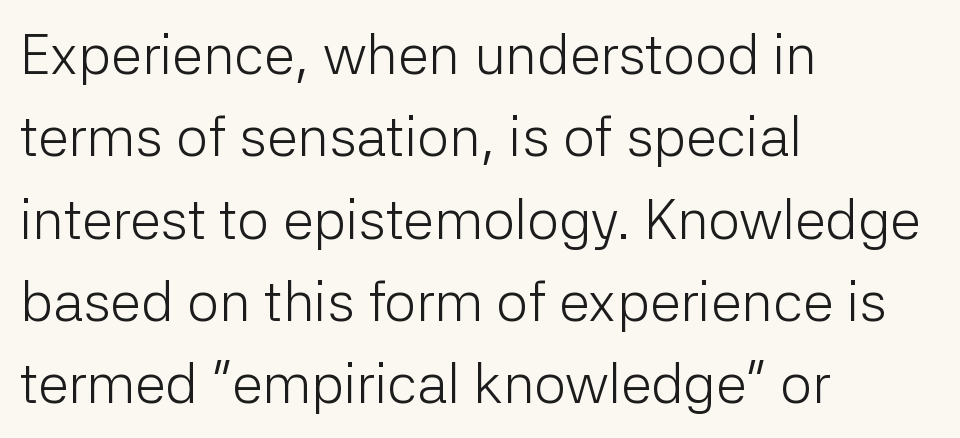
Is the stroke heavy? The answer is a plain regular-or-lighter. A clean baseline with only descenders dipping below it. Spacing verdict: proportional, widths tailored to each character. Type style note: lacks serifs.
